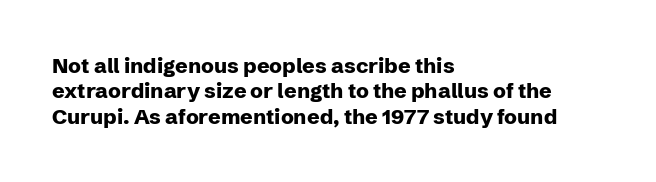
The image shows 21 px bold type, upright; set left-aligned, line spacing 1.21x, normal letter spacing, not underlined.
